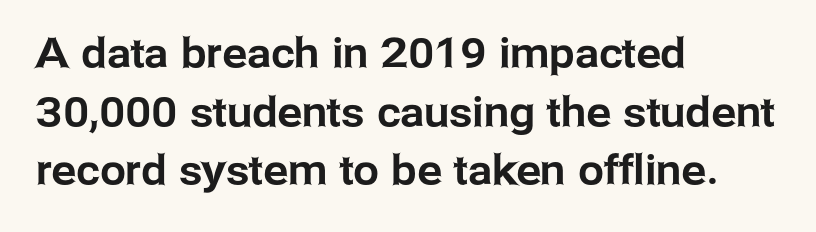
Q: Is the text italic (slanted)? A: No, it is upright.
Q: Is the typeface a serif or a sans-serif typeface? A: Sans-serif.
Q: Is the text underlined? A: No.
Q: How is the paragraph aligned? A: Left-aligned.
Q: Is the spacing between letters normal or unusually wide? A: Normal.
Q: Is the spacing between lines tight, normal or loose? A: Normal.
Q: Width (condensed, normal, or wide)? A: Normal.
Q: Stroke contrast? A: Low.
Q: x-height? A: Medium.
Q: Monospaced? A: No.
